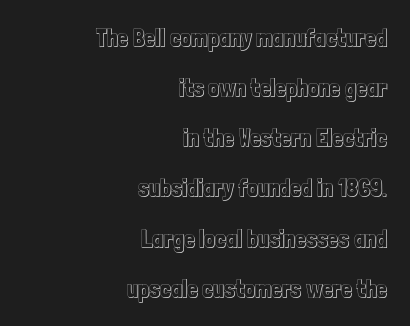
{"italic": "no", "underline": "no", "align": "right", "line_spacing": "loose", "line_spacing_ratio": 2.09, "letter_spacing": "normal", "letter_spacing_em": 0.0, "glyph_px": 24}
